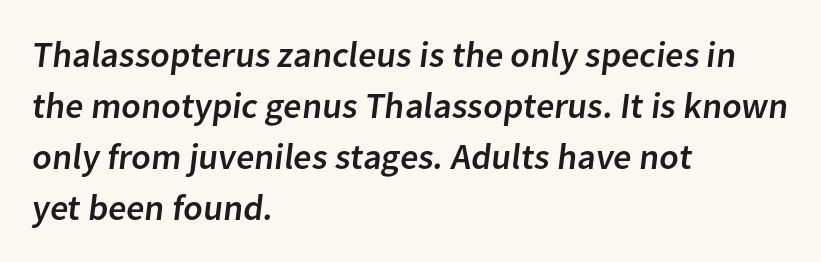
The image shows 36 px sans-serif type; set left-aligned, normal line spacing (1.42x), normal letter spacing, not underlined; low stroke contrast and a medium x-height.
